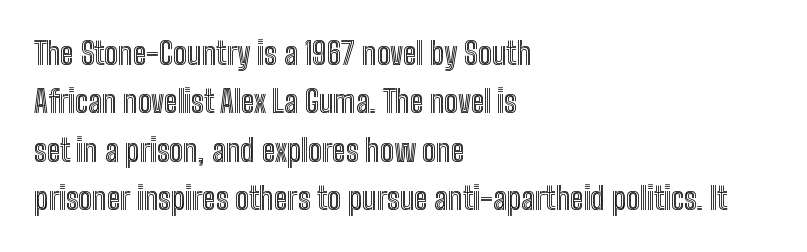
{"italic": "no", "width": "condensed", "x_height": "medium", "monospaced": "no", "underline": "no", "align": "left", "line_spacing": "normal", "line_spacing_ratio": 1.56, "letter_spacing": "normal", "letter_spacing_em": 0.0, "glyph_px": 31}
